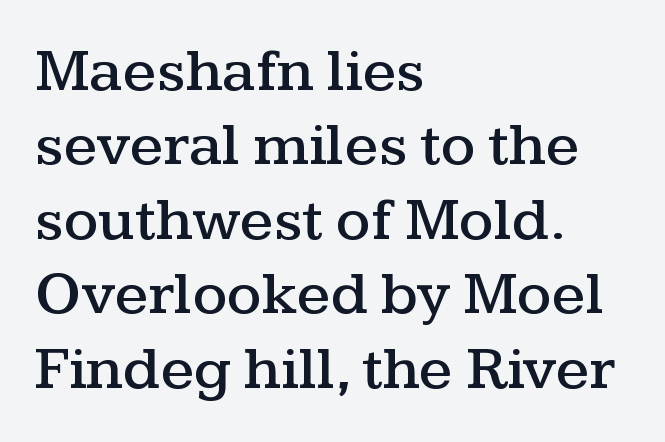
The image shows 61 px wide serif type, upright; set left-aligned, line spacing 1.22x, normal letter spacing, not underlined; medium stroke contrast and a medium x-height.
